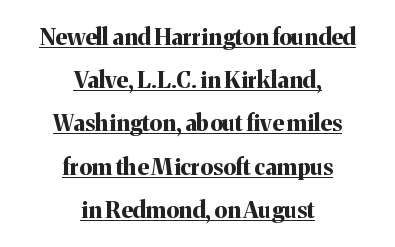
Q: Is the text bold? A: Yes.
Q: Is the text italic (slanted)? A: No, it is upright.
Q: Is the text underlined? A: Yes.
Q: How is the paragraph aligned? A: Centered.
Q: Is the spacing between letters normal or unusually wide? A: Normal.
